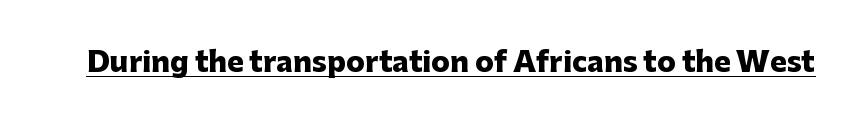
Does the type have serifs? No, each stem ends abruptly. Looks like someone drew a line under every word here. Pretty heavy lettering here — definitely bold. If you drew a line through each stem, it would be perfectly vertical. Note the varied advance widths — an 'i' is clearly narrower than an 'm'.
